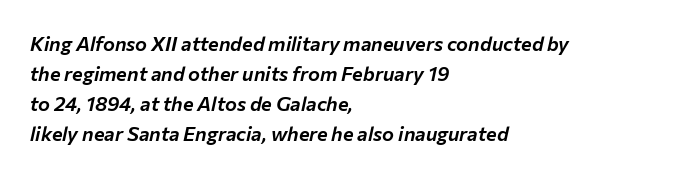
{"italic": "yes", "lean": "right", "slant_degrees": 12, "underline": "no", "align": "left", "line_spacing": "normal", "line_spacing_ratio": 1.5, "letter_spacing": "normal", "letter_spacing_em": 0.0, "glyph_px": 20}
